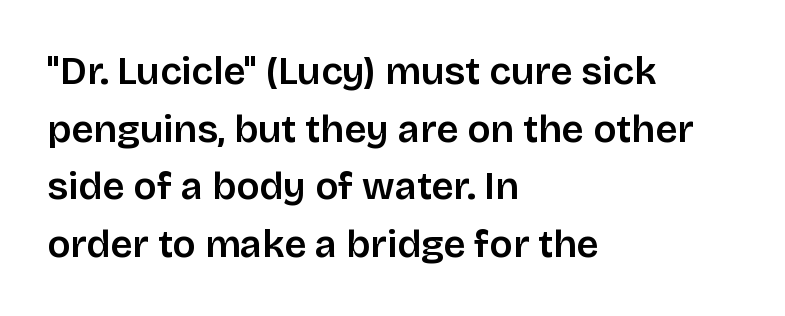
{"serif": "no", "italic": "no", "bold": "semi", "weight": "semibold", "width": "normal", "stroke_contrast": "low", "x_height": "large", "monospaced": "no", "underline": "no", "align": "left", "line_spacing": "normal", "line_spacing_ratio": 1.48, "letter_spacing": "normal", "letter_spacing_em": 0.0, "glyph_px": 39}
